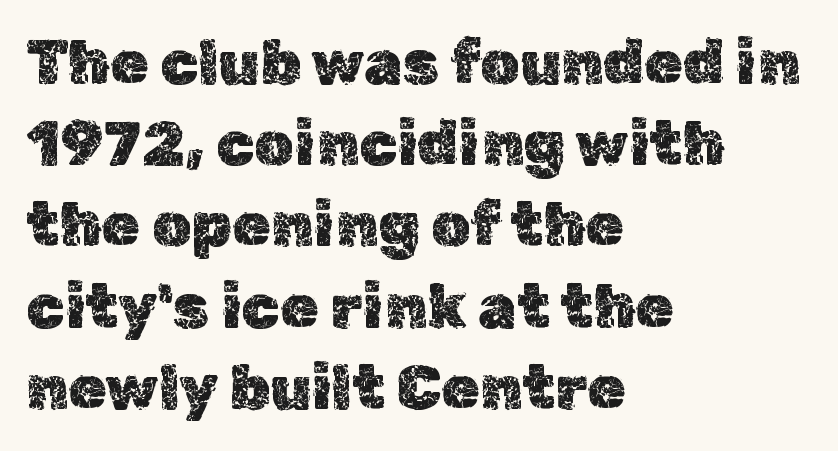
Q: Is the text italic (slanted)? A: No, it is upright.
Q: Is the text underlined? A: No.
Q: How is the paragraph aligned? A: Left-aligned.
Q: Is the spacing between letters normal or unusually wide? A: Normal.
Q: Is the spacing between lines tight, normal or loose? A: Normal.
Q: Width (condensed, normal, or wide)? A: Normal.
Q: x-height? A: Medium.
Q: Monospaced? A: No.
